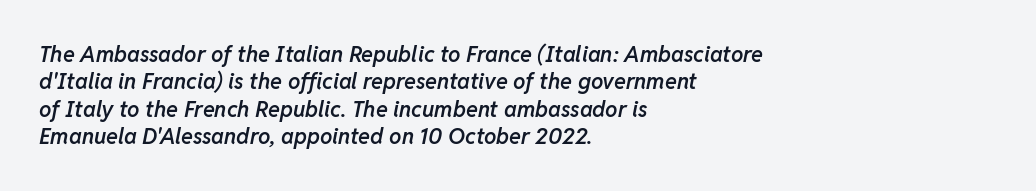
Q: Is the text bold? A: Semi-bold.
Q: Is the text italic (slanted)? A: Yes, it leans right by about 11 degrees.
Q: Is the text underlined? A: No.
Q: How is the paragraph aligned? A: Left-aligned.
Q: Is the spacing between letters normal or unusually wide? A: Normal.
Q: Is the spacing between lines tight, normal or loose? A: Normal.
